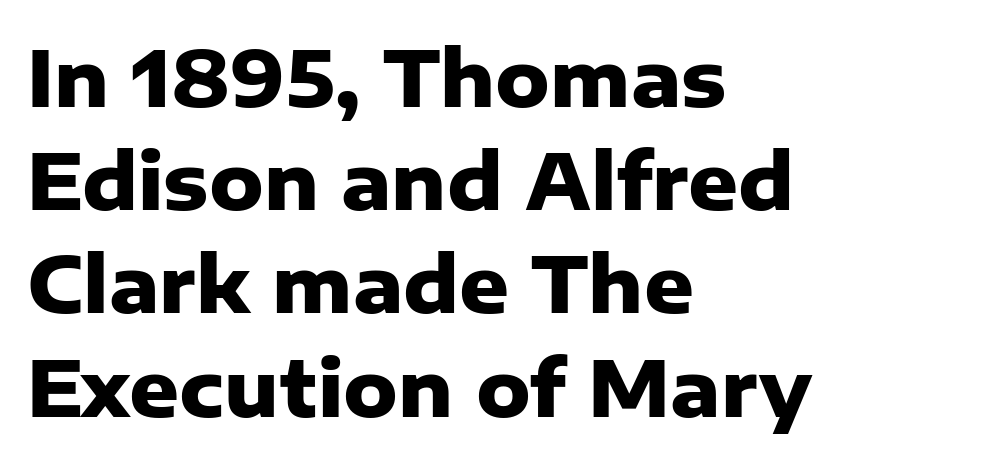
Q: Is the text bold? A: Yes.
Q: Is the text italic (slanted)? A: No, it is upright.
Q: Is the typeface a serif or a sans-serif typeface? A: Sans-serif.
Q: Is the text underlined? A: No.
Q: How is the paragraph aligned? A: Left-aligned.
Q: Is the spacing between letters normal or unusually wide? A: Normal.
Q: Is the spacing between lines tight, normal or loose? A: Normal.
Q: Width (condensed, normal, or wide)? A: Normal.
Q: Stroke contrast? A: Low.
Q: x-height? A: Medium.
Q: Monospaced? A: No.
